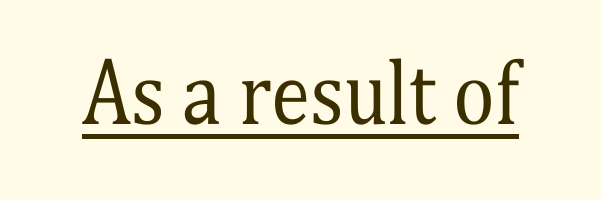
{"serif": "yes", "italic": "no", "bold": "no", "weight": "regular", "width": "condensed", "stroke_contrast": "medium", "x_height": "medium", "monospaced": "no", "underline": "yes", "letter_spacing": "normal", "letter_spacing_em": 0.0, "glyph_px": 79}
